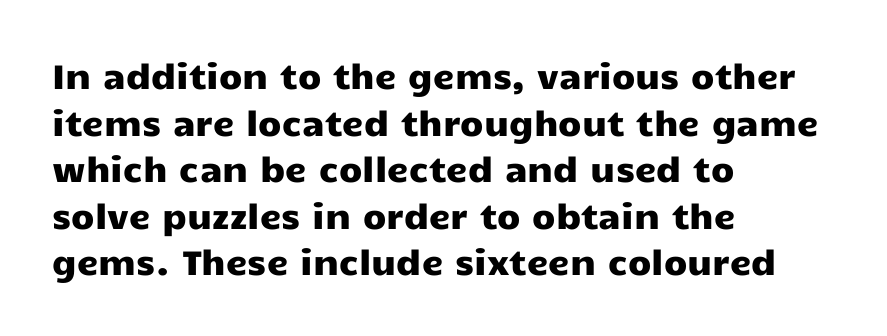
Q: Is the text italic (slanted)? A: No, it is upright.
Q: Is the typeface a serif or a sans-serif typeface? A: Sans-serif.
Q: Is the text underlined? A: No.
Q: How is the paragraph aligned? A: Left-aligned.
Q: Is the spacing between letters normal or unusually wide? A: Normal.
Q: Is the spacing between lines tight, normal or loose? A: Normal.
Q: Width (condensed, normal, or wide)? A: Wide.
Q: Stroke contrast? A: Low.
Q: x-height? A: Medium.
Q: Monospaced? A: No.
